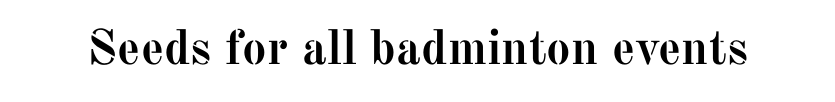
{"serif": "yes", "italic": "no", "bold": "yes", "weight": "semibold", "width": "normal", "stroke_contrast": "medium", "x_height": "medium", "monospaced": "no", "underline": "no", "letter_spacing": "normal", "letter_spacing_em": 0.0, "glyph_px": 49}
